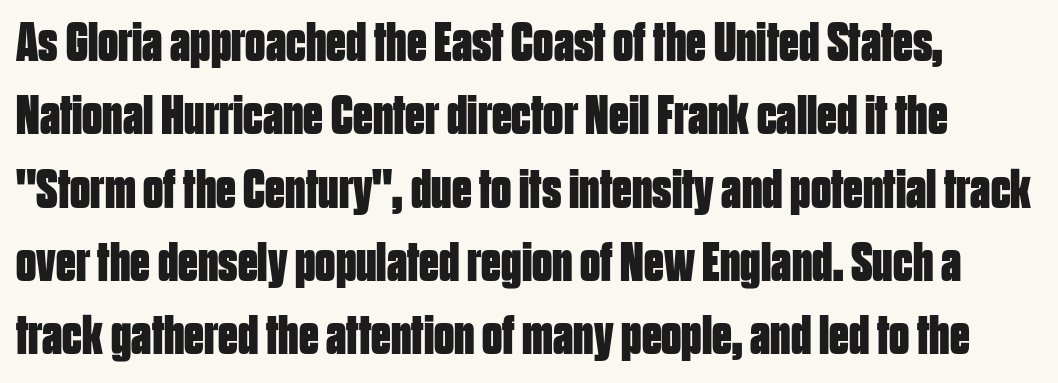
{"serif": "no", "italic": "no", "bold": "yes", "weight": "bold", "width": "condensed", "stroke_contrast": "low", "x_height": "large", "monospaced": "no", "underline": "no", "line_spacing": "normal", "line_spacing_ratio": 1.31, "letter_spacing": "normal", "letter_spacing_em": 0.0, "glyph_px": 56}
